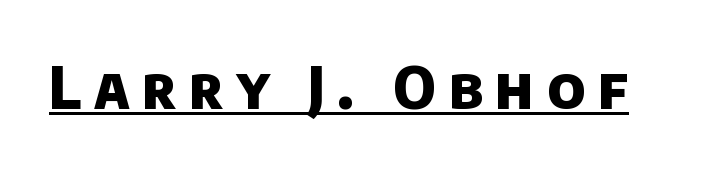
{"serif": "no", "bold": "yes", "weight": "heavy", "width": "normal", "stroke_contrast": "low", "x_height": "large", "monospaced": "no", "underline": "yes", "letter_spacing": "wide", "letter_spacing_em": 0.22, "glyph_px": 58}
